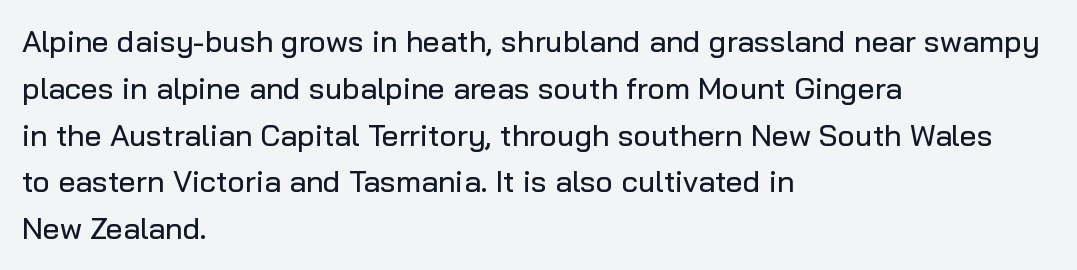
Q: Is the text italic (slanted)? A: No, it is upright.
Q: Is the typeface a serif or a sans-serif typeface? A: Sans-serif.
Q: Is the text underlined? A: No.
Q: How is the paragraph aligned? A: Left-aligned.
Q: Is the spacing between letters normal or unusually wide? A: Normal.
Q: Is the spacing between lines tight, normal or loose? A: Normal.
Q: Width (condensed, normal, or wide)? A: Normal.
Q: Stroke contrast? A: Low.
Q: x-height? A: Medium.
Q: Monospaced? A: No.
